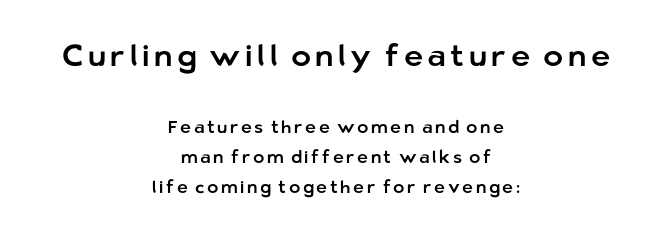
Typographically, this falls in the sans-serif category. Spacing verdict: proportional, widths tailored to each character. Where is the straight margin? There isn't one; the lines are centered. The earlier block is typeset at a bigger size than the later block. Quick note: underline off. The letters stand straight up with perfectly vertical stems.
